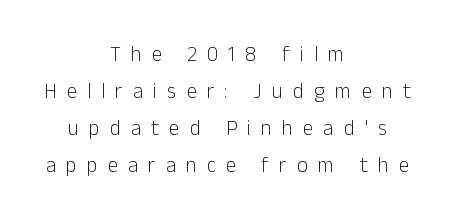
{"italic": "no", "bold": "no", "underline": "no", "align": "center", "line_spacing_ratio": 1.76, "letter_spacing": "wide", "letter_spacing_em": 0.48, "glyph_px": 21}
